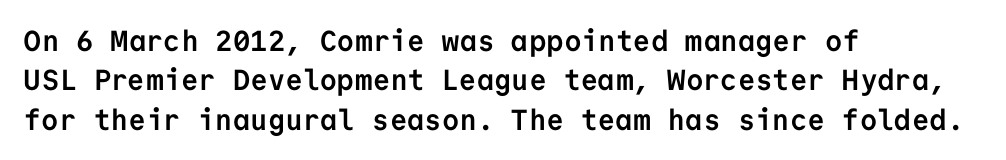
The image shows 29 px semibold sans-serif type, upright, monospaced; set left-aligned, normal line spacing (1.36x), normal letter spacing, not underlined; low stroke contrast and a medium x-height.
